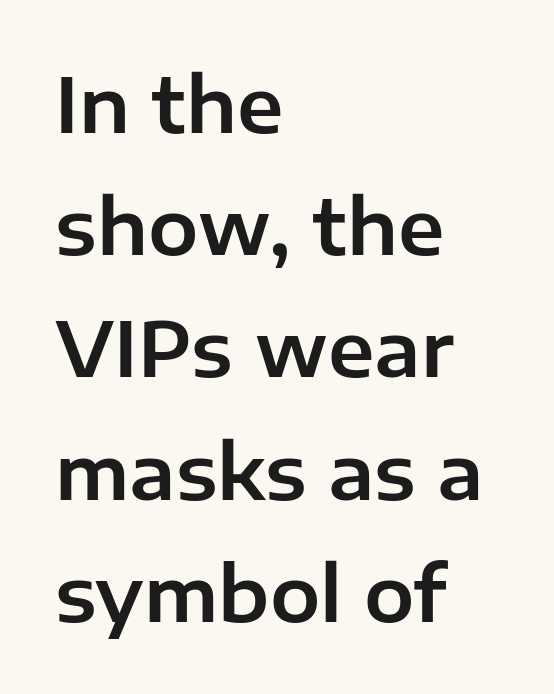
The image shows 75 px sans-serif type, upright; set left-aligned, normal line spacing (1.63x), normal letter spacing, not underlined; low stroke contrast and a medium x-height.
